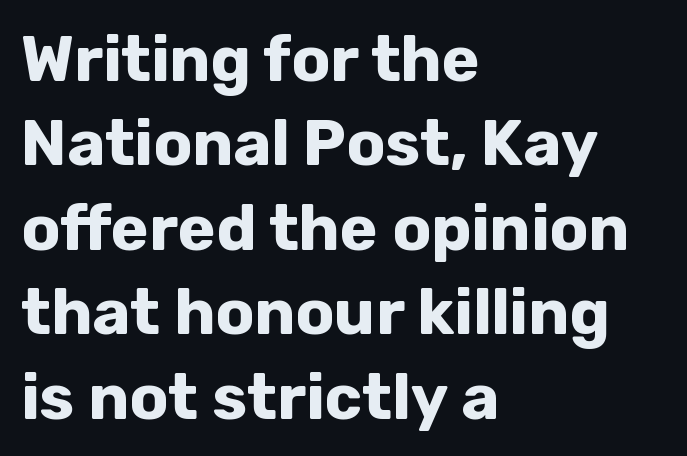
Spacing between characters is what you'd get straight out of the box. Look at the bottom of the vertical strokes: they stop flat, with no serifs. Students, observe: this is what conventionally led text looks like. The glyphs are unaccompanied by any horizontal stroke below them. Each glyph is drawn with heavy, bold strokes. Upright lettering throughout.
